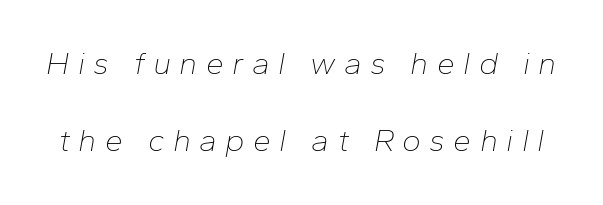
The passage shown is typed in a proportional face where columns would drift. Tracking here is generous; glyphs stand well apart from one another. There's an unmistakable incline to the writing here. The glyphs are unaccompanied by any horizontal stroke below them. The space between consecutive lines is lavish.
